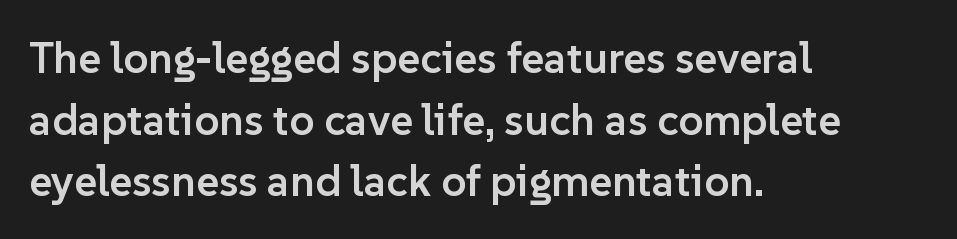
This rendering leaves character spacing at its baseline value. Look at the bottom of the vertical strokes: they stop flat, with no serifs. Baseline-to-baseline distance is the conventional proportion of letter height. Descender tails drop into unmarked territory. The sample has been set in demibold, a notch under bold. Character widths vary here, with narrow letters taking less room than wide ones.
